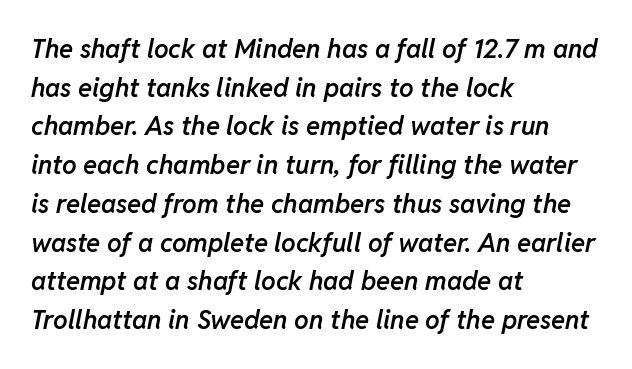
The baseline area is clear. Honestly, the row spacing looks completely unremarkable. Emphasis by weight is partial: semibold. Reading down the block, your eye returns to a fixed left position each line. Is the letter spacing exaggerated? No — it looks like the ordinary default. The whole block is typeset with a tilt.
